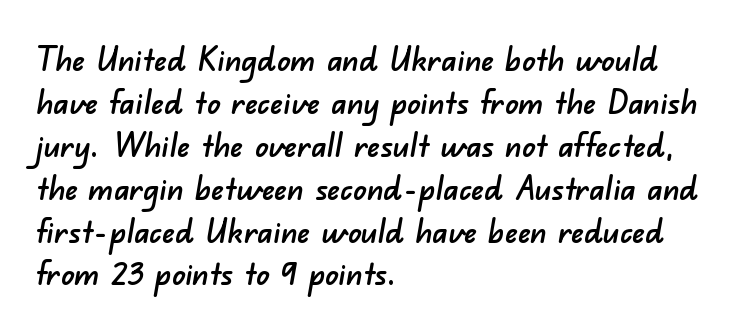
The zone under the glyphs is completely vacant. Alignment: flush left. The rendering uses natural spacing where letterforms have individual widths. One glance says typical: line gaps are just what's usual. Classification — sans serif. The passage shown has conventional tracking throughout.
